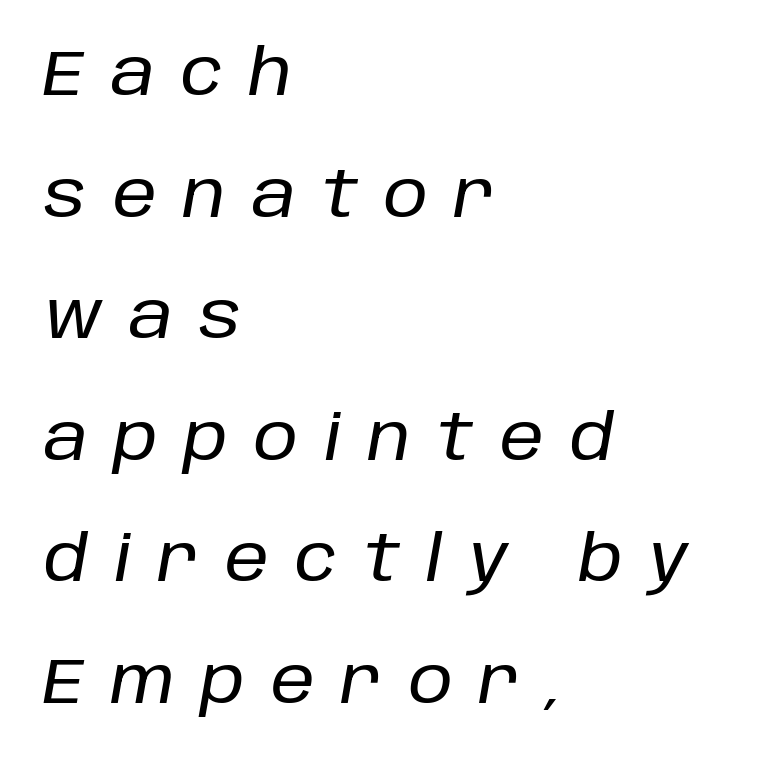
The image shows 63 px text type, italic (leaning right); set left-aligned, loose line spacing (1.93x), unusually wide letter spacing (+0.42 em), not underlined; low stroke contrast and a large x-height.
